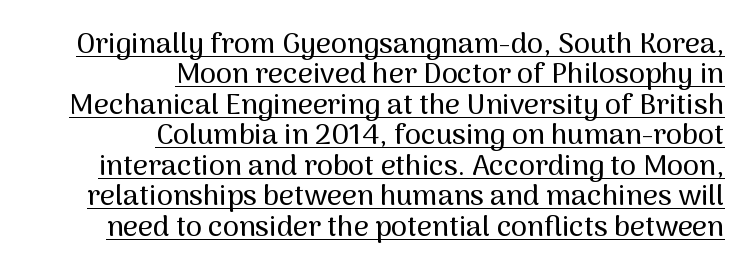
A typesetter would call this leading minimal, almost set solid. Varying glyph widths throughout — classic text-font behaviour. A typesetter would label this face a sans. Characters follow at the spacing the type designer built in. Teacher's note: observe the even right margin — that is flush-right alignment. Does the lettering tilt? It doesn't — this is upright.
